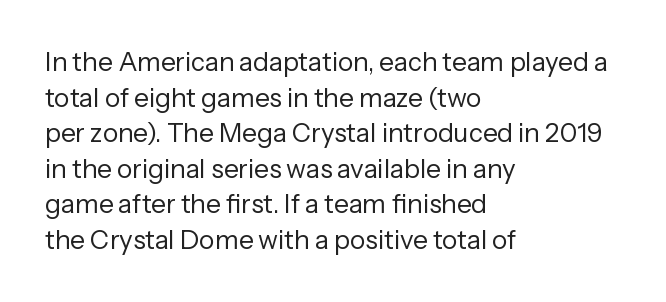
Q: Is the text bold? A: No.
Q: Is the text italic (slanted)? A: No, it is upright.
Q: Is the text underlined? A: No.
Q: How is the paragraph aligned? A: Left-aligned.
Q: Is the spacing between letters normal or unusually wide? A: Normal.
Q: Is the spacing between lines tight, normal or loose? A: Normal.
